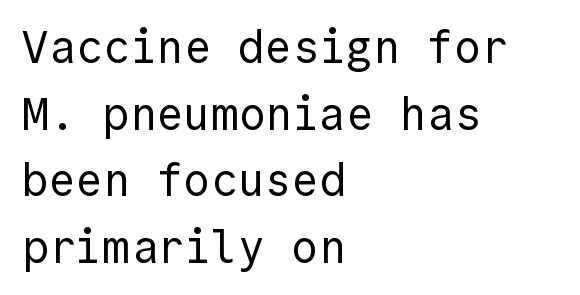
{"serif": "no", "italic": "no", "bold": "no", "weight": "regular", "width": "normal", "x_height": "medium", "monospaced": "yes", "underline": "no", "align": "left", "line_spacing": "normal", "line_spacing_ratio": 1.48, "letter_spacing": "normal", "letter_spacing_em": 0.0, "glyph_px": 45}
